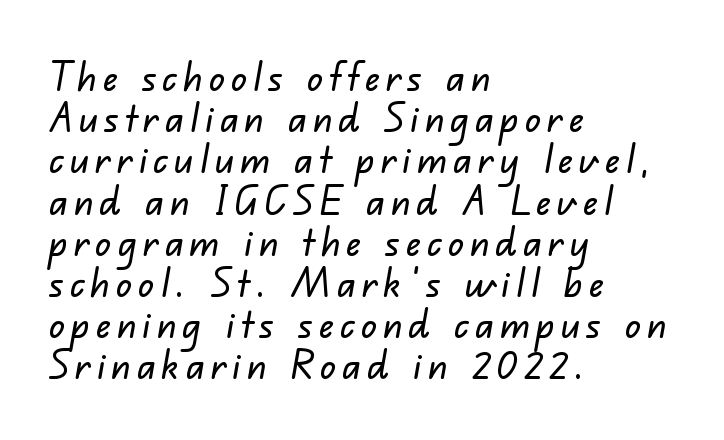
These lines are rendered in a variable-pitch font. The glyphs are unaccompanied by any horizontal stroke below them. This sample is left-justified, so line endings fall wherever the words run out. The face used here is a sans, in the tradition of grotesques and geometrics. Vertical spacing — tight.
